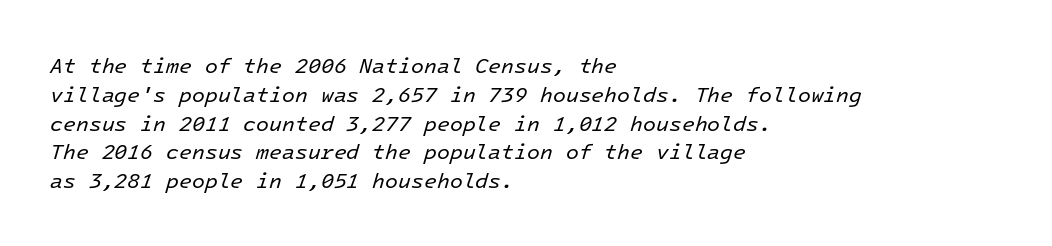
The image shows 21 px text type, italic (leaning right); set left-aligned, normal line spacing (1.37x), normal letter spacing, not underlined.
